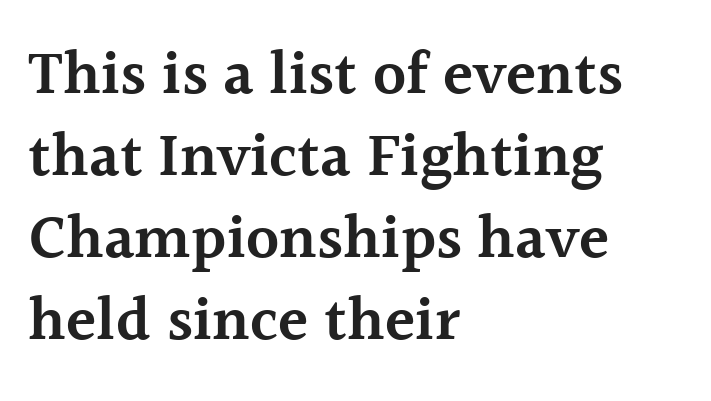
The image shows 62 px semibold serif type, upright; set left-aligned, normal line spacing (1.32x), normal letter spacing, not underlined; a medium x-height.
